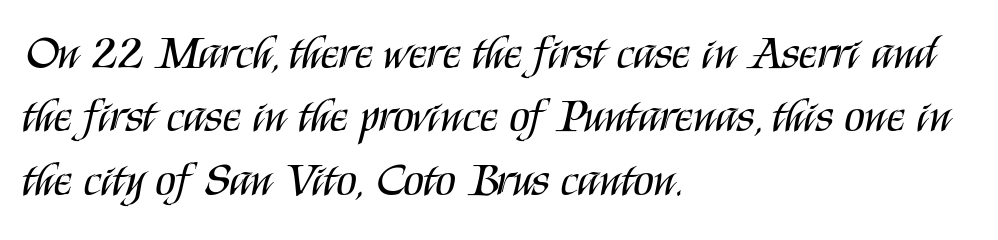
Check where the strokes stop: nothing finishes them off — pure sans. Line beginnings align vertically; line endings do not. No extra ink here — the face is not bold. Spacing between characters is what you'd get straight out of the box. Words float on clear page, feet unadorned.
